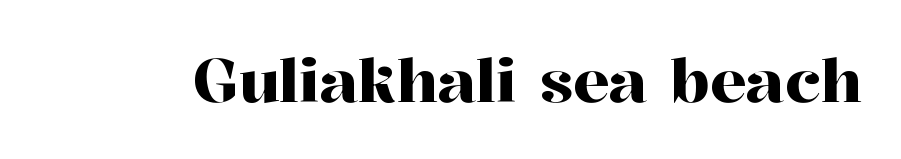
Is this a fixed-width face? No — the glyphs have proportional, varying widths. Every stem runs plumb, perpendicular to the baseline. A serif font was chosen for this passage. The area under the type is left untouched. Observe the ordinary spacing: letters are neighbours, not strangers.
